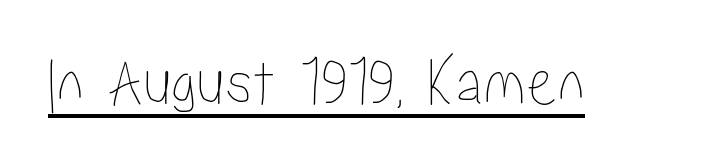
The image shows 69 px condensed type, upright; set normal letter spacing, underlined; low stroke contrast and a medium x-height.
